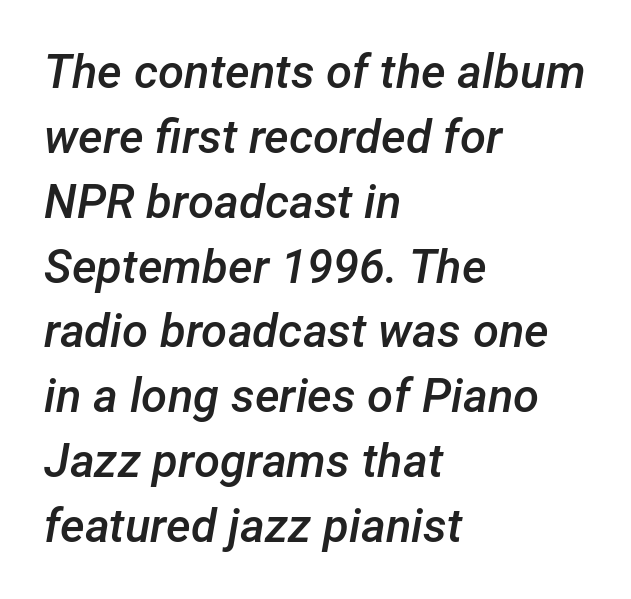
Q: Is the text bold? A: Semi-bold.
Q: Is the text italic (slanted)? A: Yes, it leans right by about 12 degrees.
Q: Is the text underlined? A: No.
Q: How is the paragraph aligned? A: Left-aligned.
Q: Is the spacing between letters normal or unusually wide? A: Normal.
Q: Is the spacing between lines tight, normal or loose? A: Normal.
Q: Width (condensed, normal, or wide)? A: Normal.
Q: Stroke contrast? A: Low.
Q: x-height? A: Medium.
Q: Monospaced? A: No.
